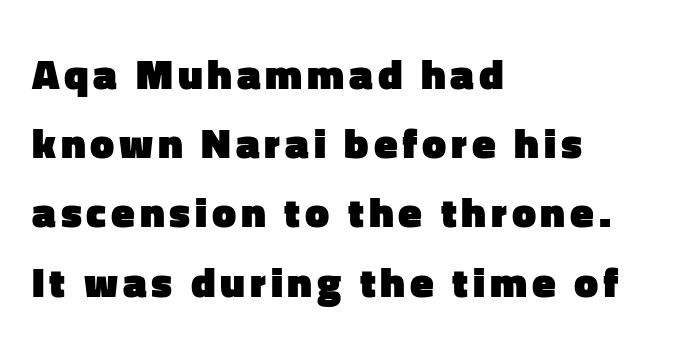
{"serif": "no", "italic": "no", "bold": "yes", "weight": "heavy", "width": "normal", "stroke_contrast": "low", "x_height": "medium", "monospaced": "no", "underline": "no", "align": "left", "line_spacing": "normal", "line_spacing_ratio": 1.61, "glyph_px": 43}
